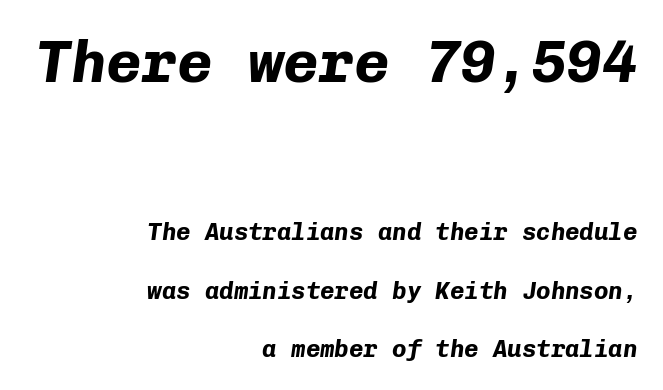
{"italic": "yes", "lean": "right", "slant_degrees": 8, "bold": "yes", "weight": "bold", "width": "normal", "stroke_contrast": "low", "x_height": "medium", "monospaced": "yes", "underline": "no", "align": "right", "line_spacing": "loose", "line_spacing_ratio": 2.44, "letter_spacing": "normal", "letter_spacing_em": 0.0, "larger_block": "first", "size_ratio": 2.46, "glyph_px": 59}
